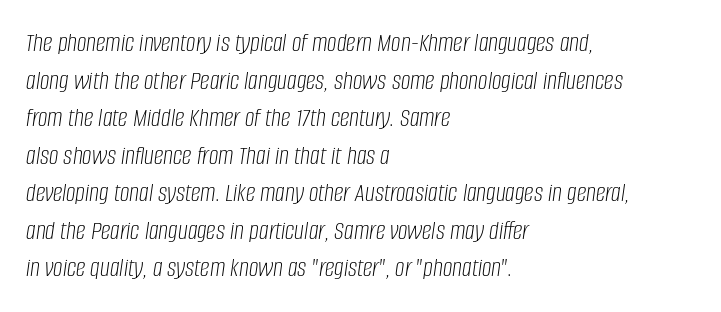
The foot of each line stays bare and open. Typeset ragged right — the left edge is the straight one. The font sits on the lighter half of the weight spectrum, regular included. The text carries the slant typical of an italic or oblique font. Each new line begins a customary step beneath the previous one.
